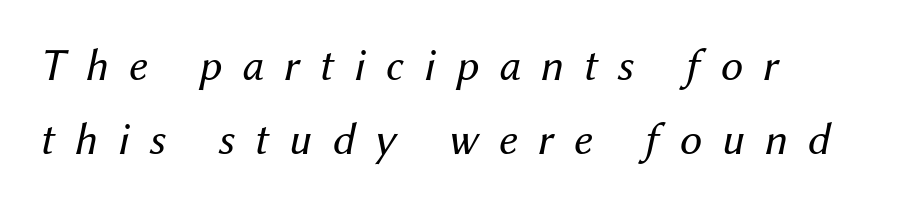
{"italic": "yes", "lean": "right", "slant_degrees": 12, "bold": "no", "weight": "regular", "width": "normal", "stroke_contrast": "medium", "x_height": "medium", "monospaced": "no", "underline": "no", "align": "left", "line_spacing": "normal", "line_spacing_ratio": 1.65, "letter_spacing": "wide", "letter_spacing_em": 0.45, "glyph_px": 45}
